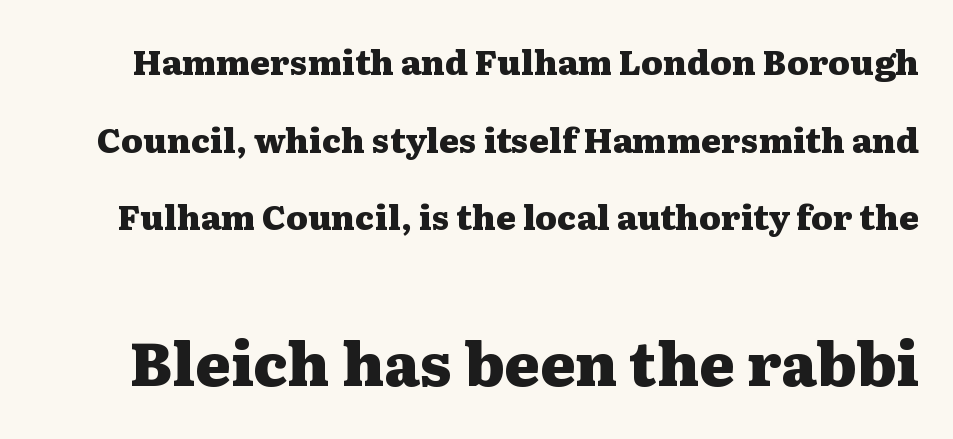
{"serif": "yes", "italic": "no", "bold": "yes", "weight": "heavy", "width": "wide", "stroke_contrast": "medium", "x_height": "medium", "monospaced": "no", "underline": "no", "line_spacing": "loose", "line_spacing_ratio": 2.28, "letter_spacing": "normal", "letter_spacing_em": 0.0, "larger_block": "second", "size_ratio": 1.76, "glyph_px": 60}
